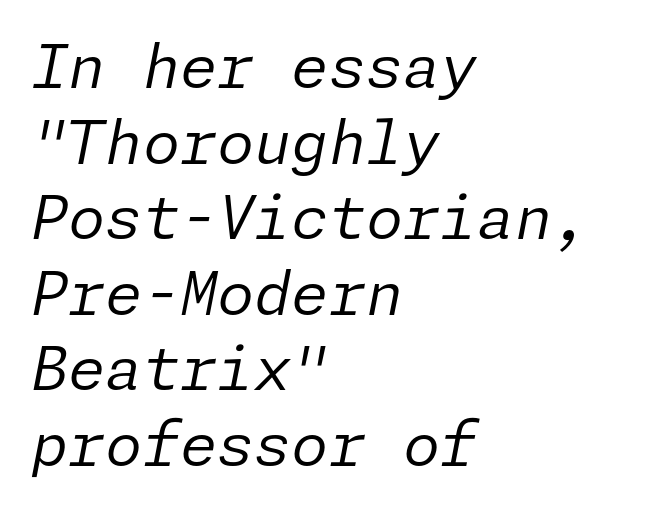
Q: Is the text bold? A: No.
Q: Is the text italic (slanted)? A: Yes, it leans right by about 11 degrees.
Q: Is the text underlined? A: No.
Q: How is the paragraph aligned? A: Left-aligned.
Q: Is the spacing between letters normal or unusually wide? A: Normal.
Q: Is the spacing between lines tight, normal or loose? A: Normal.
Q: Width (condensed, normal, or wide)? A: Normal.
Q: Stroke contrast? A: Low.
Q: x-height? A: Medium.
